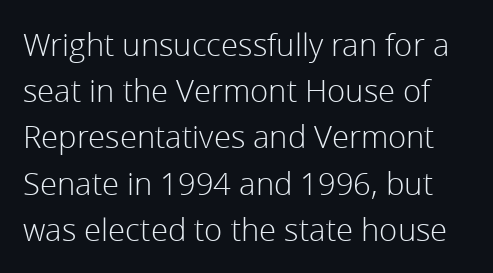
This is the regular roman posture of the typeface. The space directly below the letters is spotless. You can tell from the bare stems that sans-serif type was used. The rendering uses natural spacing where letterforms have individual widths. Reading down the column, the eye jumps a familiar distance to each next line.
